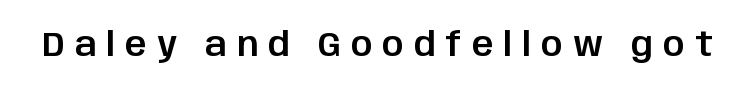
The image shows 34 px sans-serif type, upright; set unusually wide letter spacing (+0.29 em), not underlined; low stroke contrast and a large x-height.
